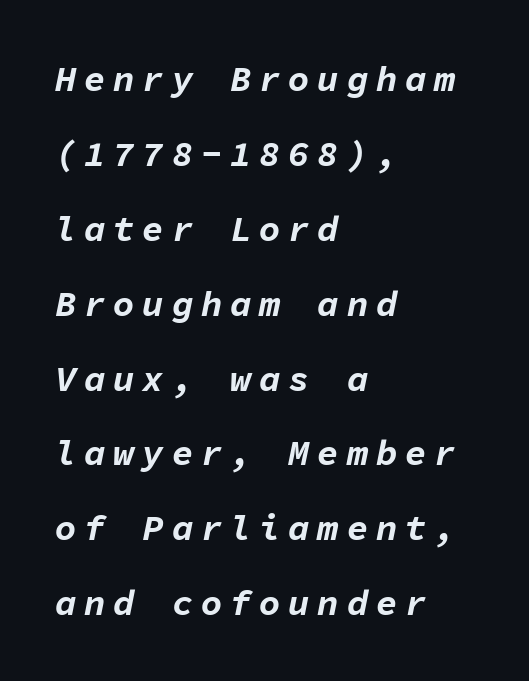
{"italic": "yes", "lean": "right", "slant_degrees": 11, "bold": "yes", "weight": "bold", "width": "normal", "stroke_contrast": "low", "x_height": "medium", "monospaced": "yes", "underline": "no", "align": "left", "line_spacing": "loose", "line_spacing_ratio": 2.08, "letter_spacing": "wide", "letter_spacing_em": 0.21, "glyph_px": 36}
